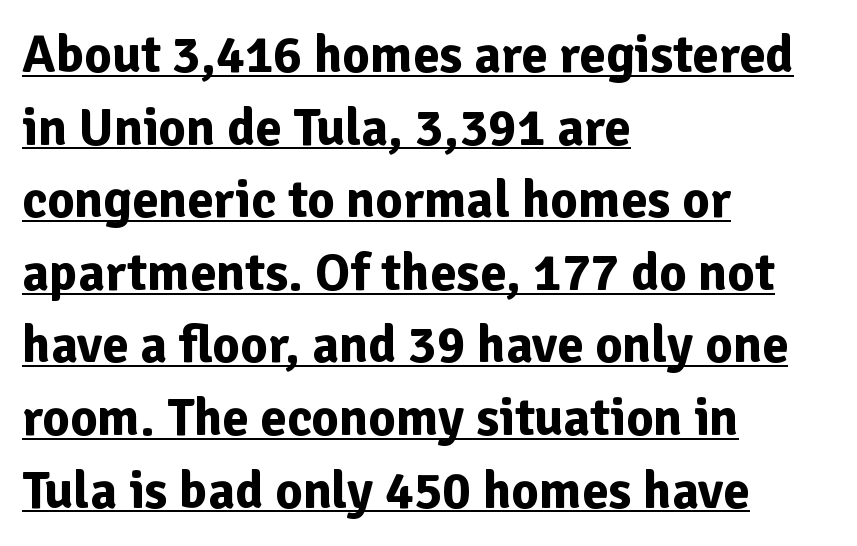
The image shows 53 px bold sans-serif type, upright; set left-aligned, normal line spacing (1.37x), normal letter spacing, underlined; low stroke contrast and a medium x-height.
